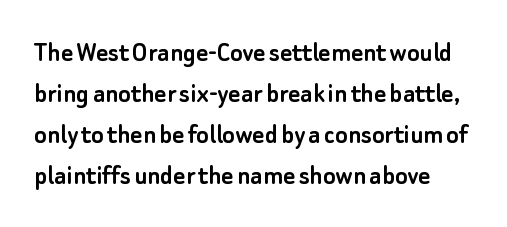
The block of text has a typical density, with ordinary space between rows. How are the letters spaced? Ordinarily, with no added tracking. Bare-footed words on every line. Typographically, this falls in the sans-serif category. Each letter keeps its own natural width here, so spacing adapts to shape. Posture: straight, roman, zero tilt.
